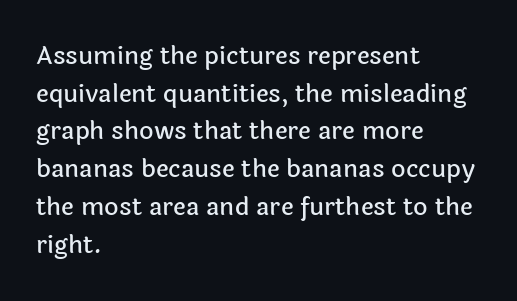
The image shows 25 px text type, upright; set left-aligned, normal line spacing (1.51x), normal letter spacing, not underlined.
